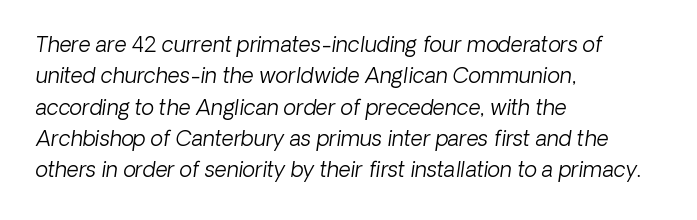
Horizontally, the lines are justified to the leading edge only. The space directly below the letters is spotless. There is no visible air inserted between adjacent glyphs. The face looks like a standard text weight, possibly lighter.
